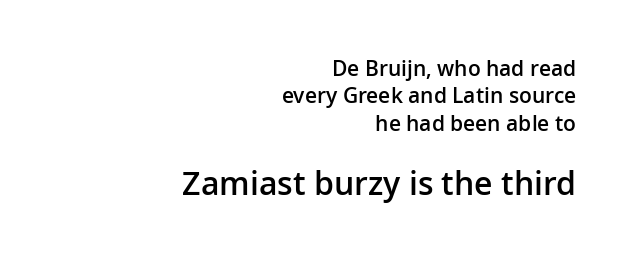
The image shows 32 px semibold sans-serif type, upright; set right-aligned, normal line spacing (1.3x), normal letter spacing, not underlined; the second (bottom) block is 1.52x larger; low stroke contrast and a medium x-height.
